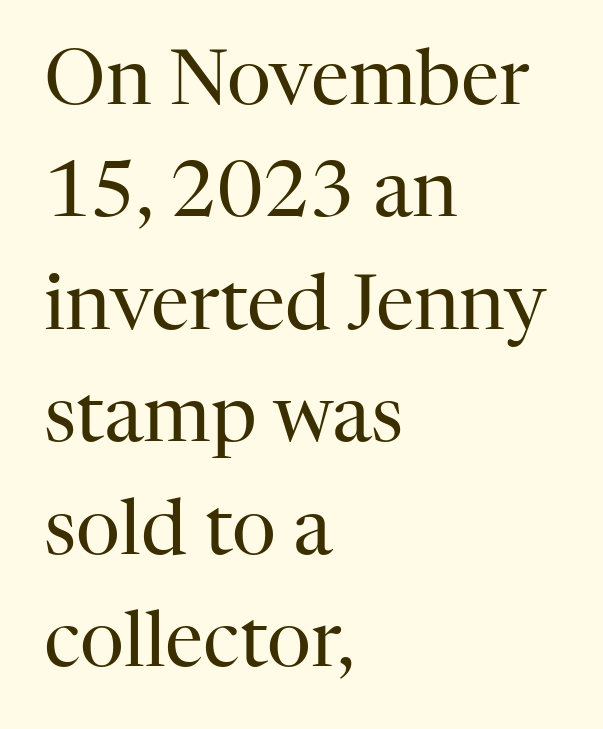
The image shows 77 px regular-weight serif type, upright; set left-aligned, normal line spacing (1.46x), normal letter spacing, not underlined; high stroke contrast and a medium x-height.
